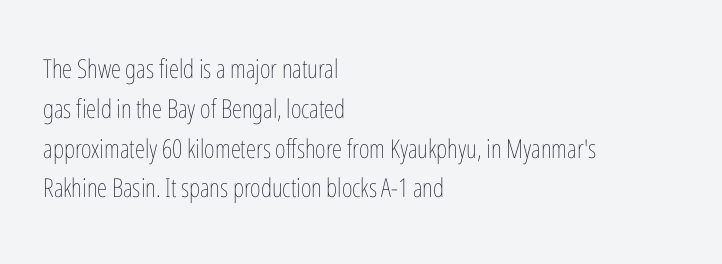
Q: Is the text bold? A: No.
Q: Is the text italic (slanted)? A: No, it is upright.
Q: Is the text underlined? A: No.
Q: How is the paragraph aligned? A: Left-aligned.
Q: Is the spacing between letters normal or unusually wide? A: Normal.
Q: Is the spacing between lines tight, normal or loose? A: Normal.
